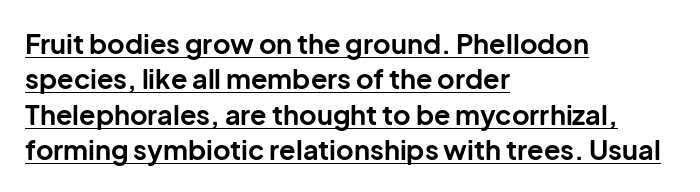
{"italic": "no", "bold": "yes", "underline": "yes", "align": "left", "line_spacing": "normal", "line_spacing_ratio": 1.31, "letter_spacing": "normal", "letter_spacing_em": 0.0, "glyph_px": 27}
